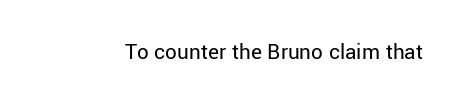
The image shows 23 px text type, upright; set normal letter spacing, not underlined.
